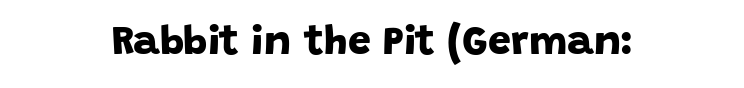
{"serif": "no", "bold": "yes", "weight": "bold", "width": "normal", "stroke_contrast": "low", "x_height": "large", "monospaced": "no", "underline": "no", "align": "center", "letter_spacing": "normal", "letter_spacing_em": 0.0, "glyph_px": 41}
